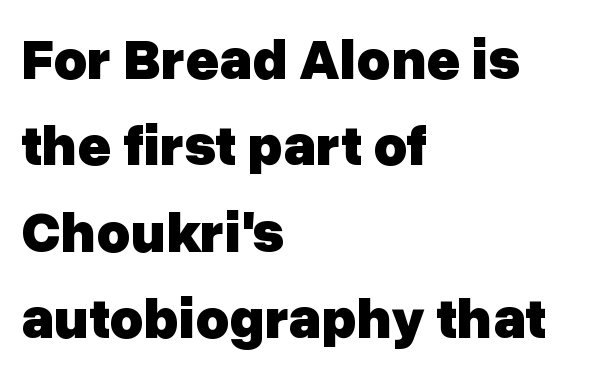
{"serif": "no", "italic": "no", "bold": "yes", "weight": "heavy", "width": "normal", "stroke_contrast": "low", "x_height": "medium", "monospaced": "no", "underline": "no", "align": "left", "line_spacing": "normal", "line_spacing_ratio": 1.49, "letter_spacing": "normal", "letter_spacing_em": 0.0, "glyph_px": 58}
